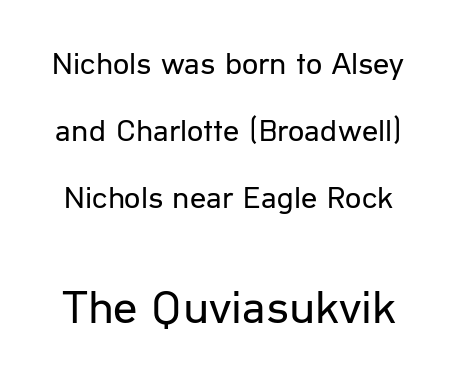
Q: Is the text bold? A: No.
Q: Is the text italic (slanted)? A: No, it is upright.
Q: Is the typeface a serif or a sans-serif typeface? A: Sans-serif.
Q: Is the text underlined? A: No.
Q: Is the spacing between letters normal or unusually wide? A: Normal.
Q: Is the spacing between lines tight, normal or loose? A: Loose.
Q: Which block of text is set in a larger size, the first (top) or the second (bottom)? A: The second (bottom) one.
Q: Width (condensed, normal, or wide)? A: Normal.
Q: Stroke contrast? A: Low.
Q: x-height? A: Medium.
Q: Monospaced? A: No.
